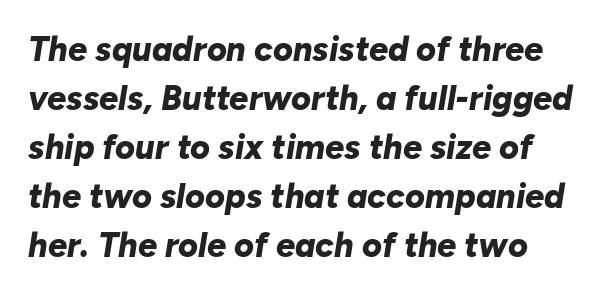
The image shows 34 px bold type, italic (leaning right); set normal line spacing (1.44x), normal letter spacing, not underlined; low stroke contrast and a medium x-height.
